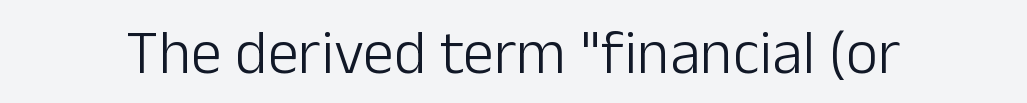
{"serif": "no", "italic": "no", "bold": "no", "weight": "light", "width": "normal", "stroke_contrast": "low", "x_height": "medium", "monospaced": "no", "underline": "no", "letter_spacing": "normal", "letter_spacing_em": 0.0, "glyph_px": 62}
